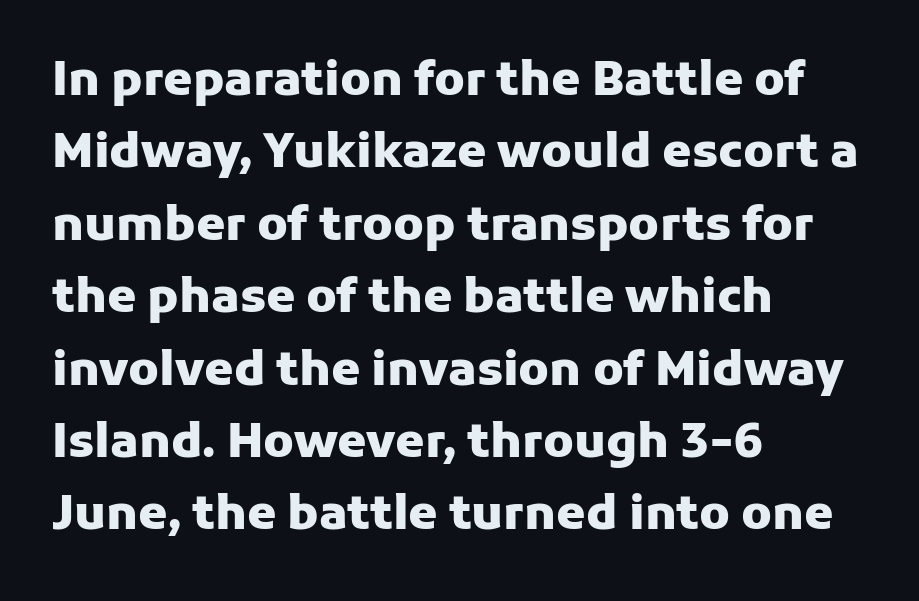
The image shows 47 px heavy sans-serif type, upright; set left-aligned, normal line spacing (1.54x), normal letter spacing, not underlined; low stroke contrast and a medium x-height.
